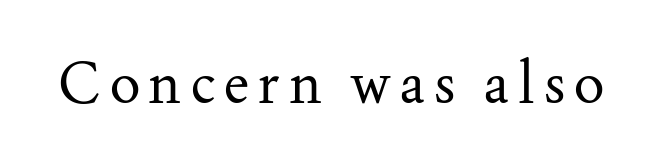
Q: Is the text bold? A: No.
Q: Is the text italic (slanted)? A: No, it is upright.
Q: Is the typeface a serif or a sans-serif typeface? A: Serif.
Q: Is the text underlined? A: No.
Q: Width (condensed, normal, or wide)? A: Normal.
Q: Stroke contrast? A: Medium.
Q: x-height? A: Small.
Q: Monospaced? A: No.
